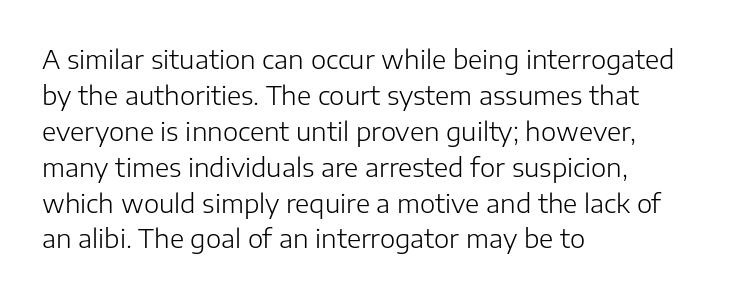
The image shows 26 px text type, upright; set left-aligned, normal line spacing (1.38x), normal letter spacing, not underlined.
